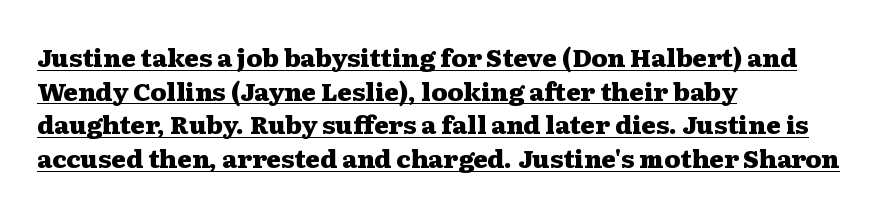
{"italic": "no", "bold": "yes", "underline": "yes", "align": "left", "line_spacing": "normal", "line_spacing_ratio": 1.35, "letter_spacing": "normal", "letter_spacing_em": 0.0, "glyph_px": 25}
